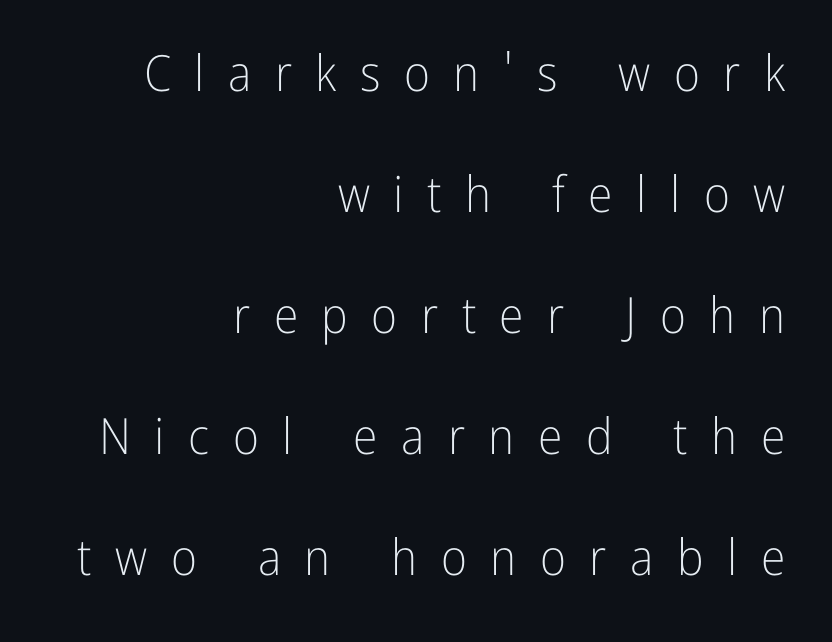
Q: Is the text bold? A: No.
Q: Is the text italic (slanted)? A: No, it is upright.
Q: Is the typeface a serif or a sans-serif typeface? A: Sans-serif.
Q: Is the text underlined? A: No.
Q: How is the paragraph aligned? A: Right-aligned.
Q: Is the spacing between letters normal or unusually wide? A: Unusually wide.
Q: Is the spacing between lines tight, normal or loose? A: Loose.
Q: Width (condensed, normal, or wide)? A: Condensed.
Q: Stroke contrast? A: Low.
Q: x-height? A: Medium.
Q: Monospaced? A: No.
